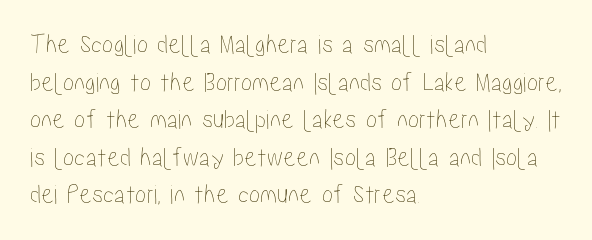
{"italic": "no", "width": "condensed", "stroke_contrast": "low", "x_height": "medium", "monospaced": "no", "underline": "no", "align": "left", "line_spacing": "normal", "line_spacing_ratio": 1.34, "letter_spacing": "normal", "letter_spacing_em": 0.0, "glyph_px": 28}
